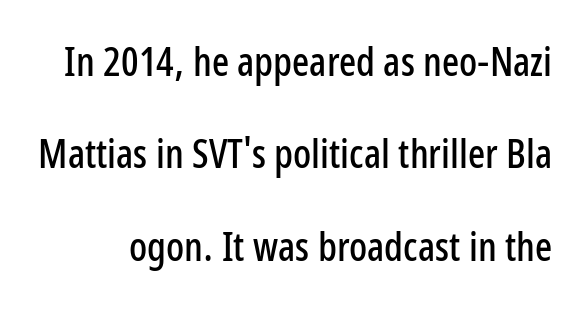
{"serif": "no", "italic": "no", "width": "condensed", "stroke_contrast": "low", "x_height": "medium", "monospaced": "no", "underline": "no", "line_spacing": "loose", "line_spacing_ratio": 2.31, "letter_spacing": "normal", "letter_spacing_em": 0.0, "glyph_px": 40}
